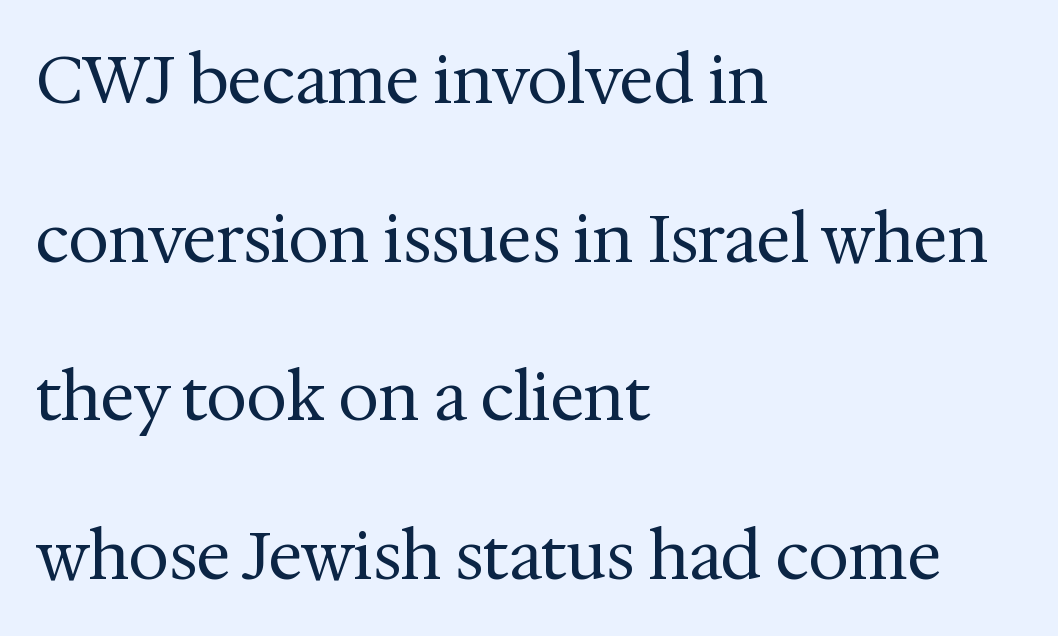
Q: Is the text bold? A: No.
Q: Is the text italic (slanted)? A: No, it is upright.
Q: Is the typeface a serif or a sans-serif typeface? A: Serif.
Q: Is the text underlined? A: No.
Q: How is the paragraph aligned? A: Left-aligned.
Q: Is the spacing between letters normal or unusually wide? A: Normal.
Q: Is the spacing between lines tight, normal or loose? A: Loose.
Q: Width (condensed, normal, or wide)? A: Normal.
Q: Stroke contrast? A: Medium.
Q: x-height? A: Medium.
Q: Monospaced? A: No.
